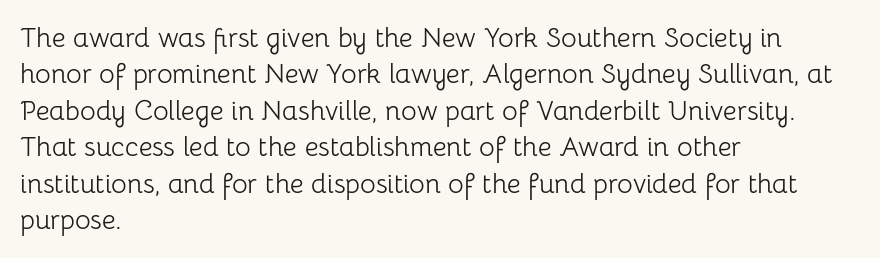
Upright lettering throughout. Reading down the column, the eye jumps a familiar distance to each next line. The typesetting does not lean heavy: it is not bold. Horizontal alignment here is leftward, the default for most running prose. The space directly below the letters is spotless. Glyph-to-glyph distance matches everyday printed text.
